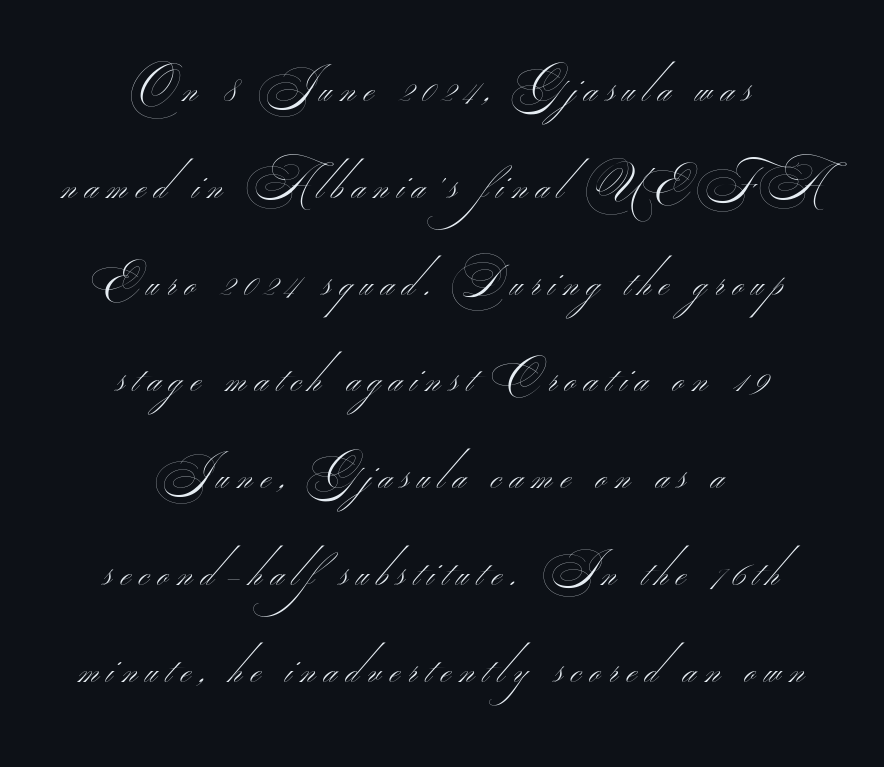
The image shows 44 px thin, wide sans-serif type; set centered, loose line spacing (2.2x), unusually wide letter spacing (+0.2 em), not underlined; medium stroke contrast.
